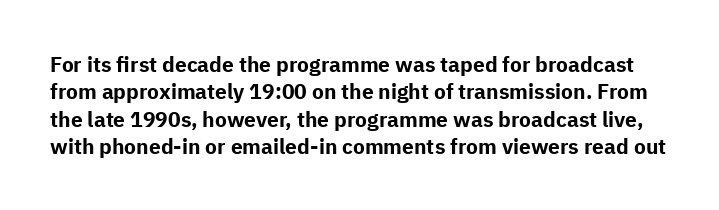
Q: Is the text bold? A: Yes.
Q: Is the text italic (slanted)? A: No, it is upright.
Q: Is the text underlined? A: No.
Q: Is the spacing between letters normal or unusually wide? A: Normal.
Q: Is the spacing between lines tight, normal or loose? A: Normal.
